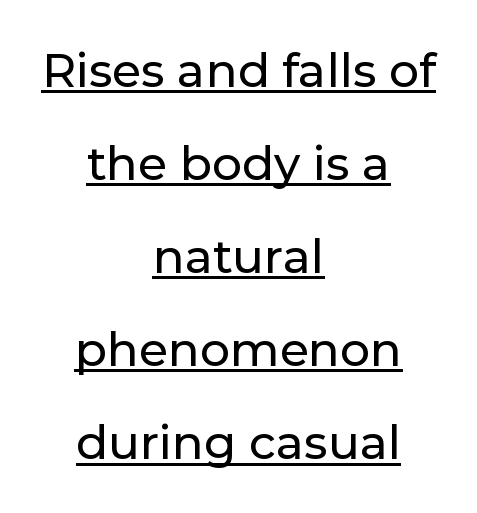
The characters display no serif detailing; their extremities are plain. Reading down the block, each line starts at a different indent, mirrored at its end. Unlike italic type, these characters show no tilt at all. You could call the tracking neutral — neither tight nor loose.
